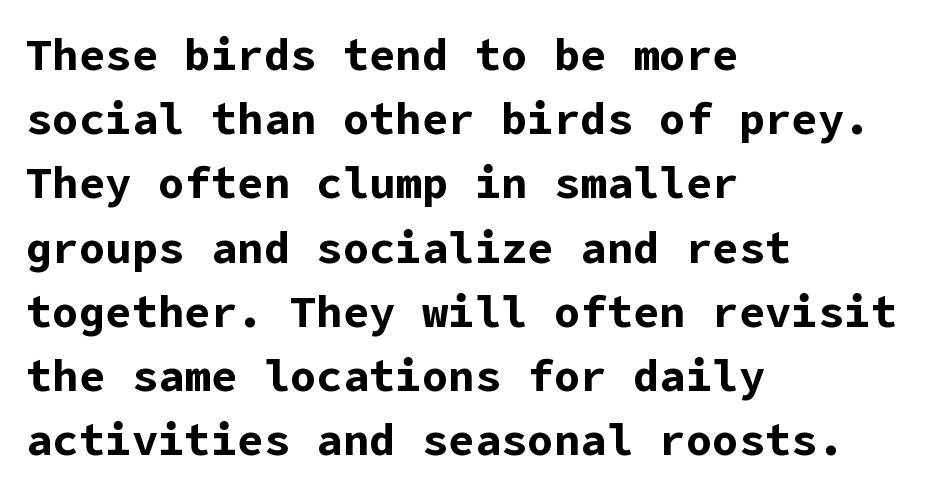
Q: Is the text bold? A: Yes.
Q: Is the text italic (slanted)? A: No, it is upright.
Q: Is the typeface a serif or a sans-serif typeface? A: Sans-serif.
Q: Is the text underlined? A: No.
Q: How is the paragraph aligned? A: Left-aligned.
Q: Is the spacing between letters normal or unusually wide? A: Normal.
Q: Is the spacing between lines tight, normal or loose? A: Normal.
Q: Width (condensed, normal, or wide)? A: Normal.
Q: Stroke contrast? A: Low.
Q: x-height? A: Medium.
